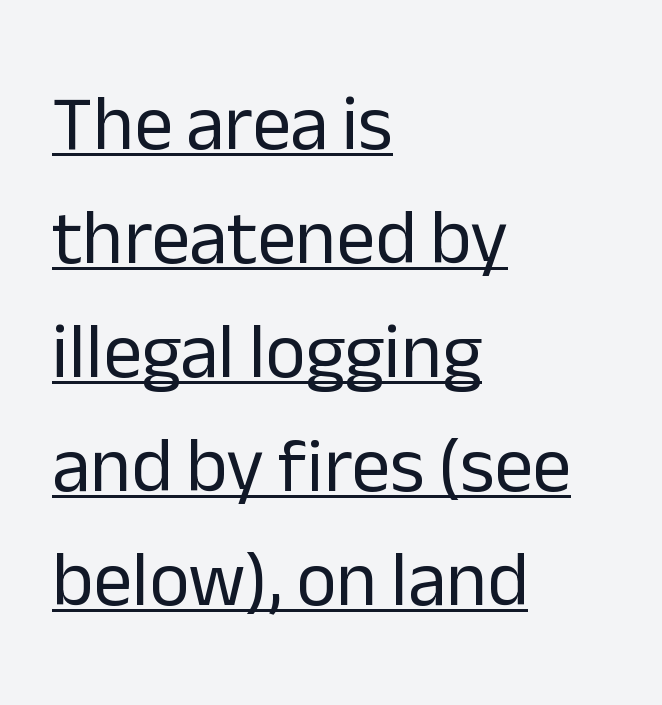
Designer's note — italics off, roman on. Font category for this specimen: sans-serif. Leftover space on each line is placed entirely after the last word. Underlined type. The strokes are not fattened; the text isn't bold.
